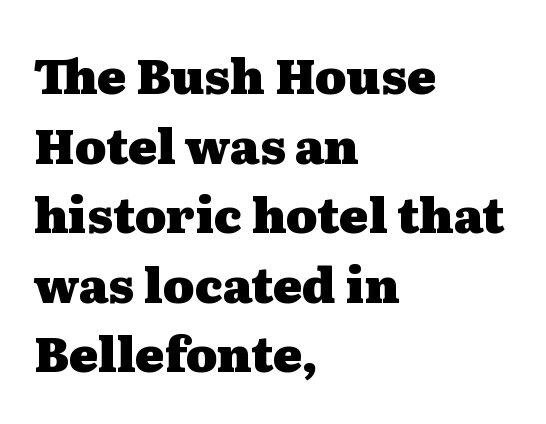
The letters are bold, with thick, heavy strokes. The passage shown is typed in a proportional face where columns would drift. The type sits square on the baseline with zero lean. What's the leading like? Ordinary, nothing unusual.
